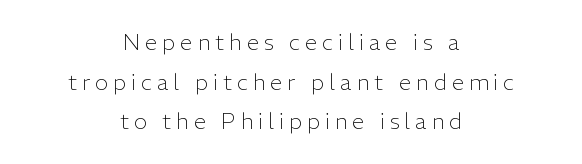
Letter spacing: wide. Notice how the passage keeps no hard edge, just a central spine. Each row of text sits above clean, open space. The lettering stays uniformly vertical, giving the passage a roman look.
